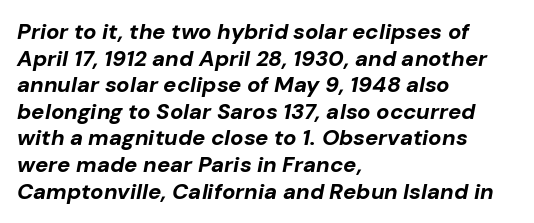
Q: Is the text bold? A: Yes.
Q: Is the text italic (slanted)? A: Yes, it leans right by about 10 degrees.
Q: Is the text underlined? A: No.
Q: How is the paragraph aligned? A: Left-aligned.
Q: Is the spacing between letters normal or unusually wide? A: Normal.
